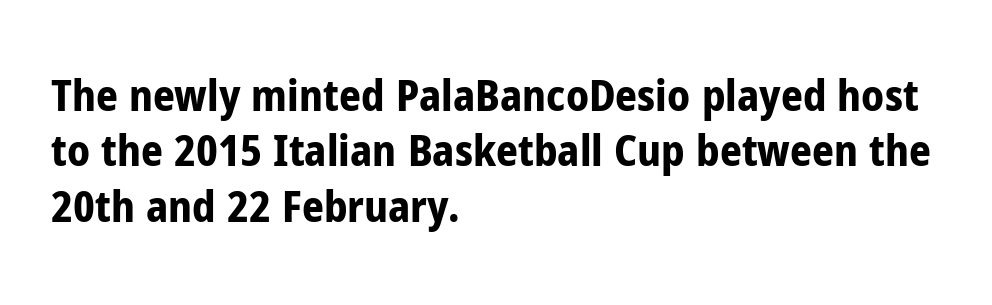
{"serif": "no", "italic": "no", "bold": "yes", "weight": "bold", "width": "condensed", "stroke_contrast": "low", "x_height": "medium", "monospaced": "no", "underline": "no", "align": "left", "line_spacing": "normal", "line_spacing_ratio": 1.29, "letter_spacing": "normal", "letter_spacing_em": 0.0, "glyph_px": 43}
